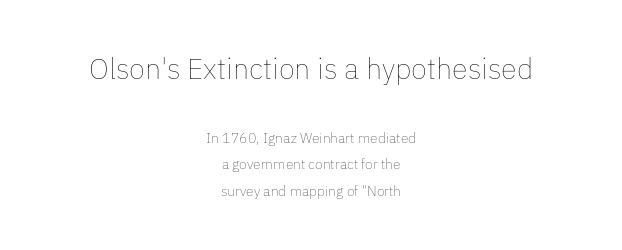
{"italic": "no", "bold": "no", "weight": "thin", "width": "normal", "stroke_contrast": "low", "x_height": "medium", "monospaced": "no", "underline": "no", "align": "center", "line_spacing": "loose", "line_spacing_ratio": 1.91, "letter_spacing": "normal", "letter_spacing_em": 0.0, "larger_block": "first", "size_ratio": 2.07, "glyph_px": 29}
